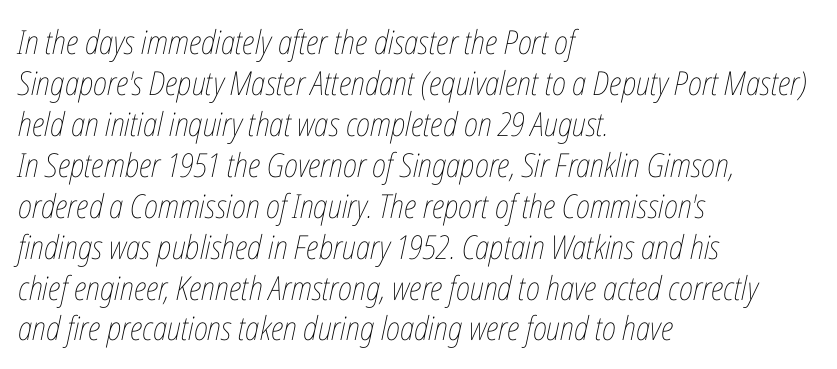
Q: Is the text bold? A: No.
Q: Is the text italic (slanted)? A: Yes, it leans right by about 12 degrees.
Q: Is the text underlined? A: No.
Q: How is the paragraph aligned? A: Left-aligned.
Q: Is the spacing between letters normal or unusually wide? A: Normal.
Q: Width (condensed, normal, or wide)? A: Condensed.
Q: Stroke contrast? A: Low.
Q: x-height? A: Medium.
Q: Monospaced? A: No.
